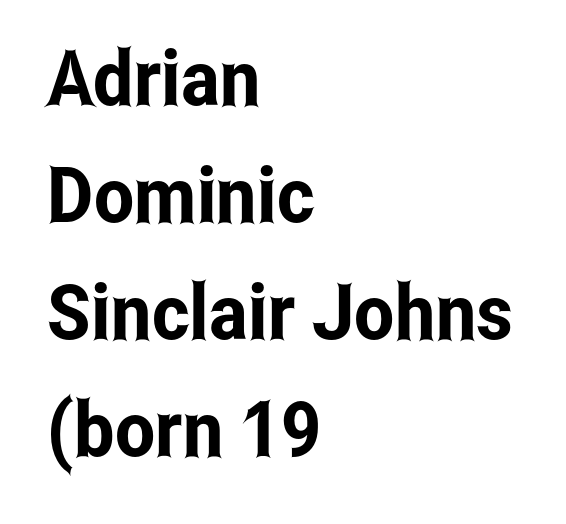
The image shows 77 px condensed sans-serif type, upright; set left-aligned, normal line spacing (1.52x), normal letter spacing, not underlined; low stroke contrast and a medium x-height.
